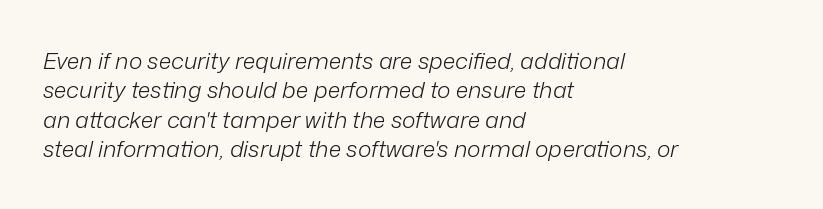
The image shows 23 px text type, italic (leaning right); set left-aligned, normal line spacing (1.28x), normal letter spacing, not underlined.
